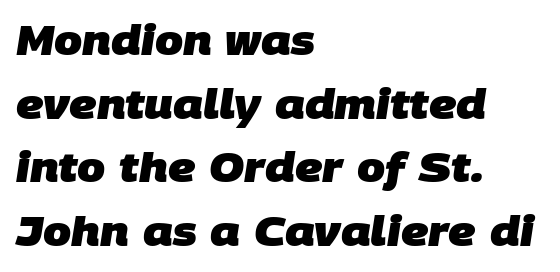
The image shows 40 px heavy sans-serif type; set left-aligned, normal line spacing (1.59x), normal letter spacing, not underlined; low stroke contrast and a large x-height.
